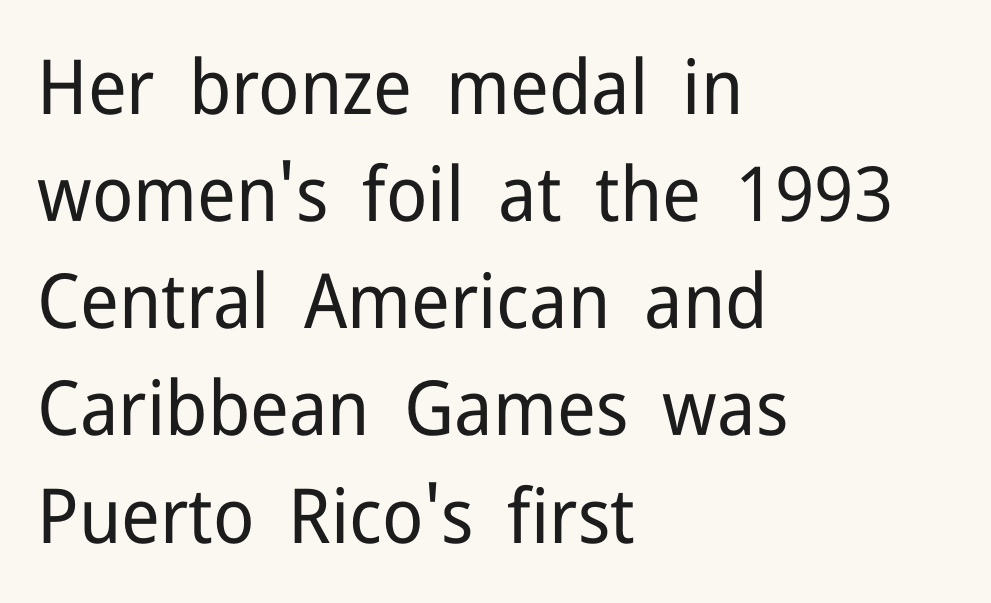
{"serif": "no", "italic": "no", "bold": "no", "weight": "regular", "width": "normal", "stroke_contrast": "low", "x_height": "medium", "monospaced": "no", "underline": "no", "align": "left", "line_spacing": "normal", "line_spacing_ratio": 1.41, "letter_spacing": "normal", "letter_spacing_em": 0.0, "glyph_px": 76}
